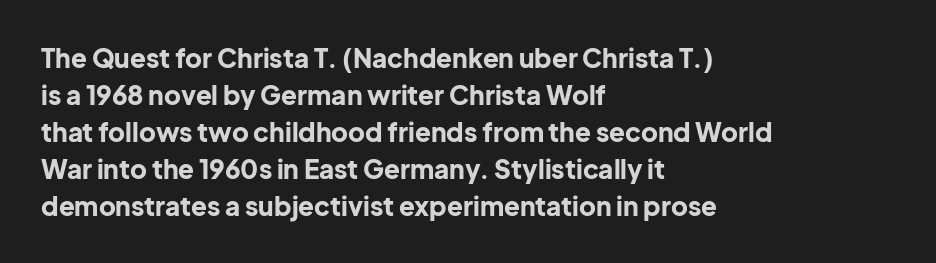
The image shows 26 px bold type, upright; set left-aligned, normal line spacing (1.42x), normal letter spacing, not underlined.
